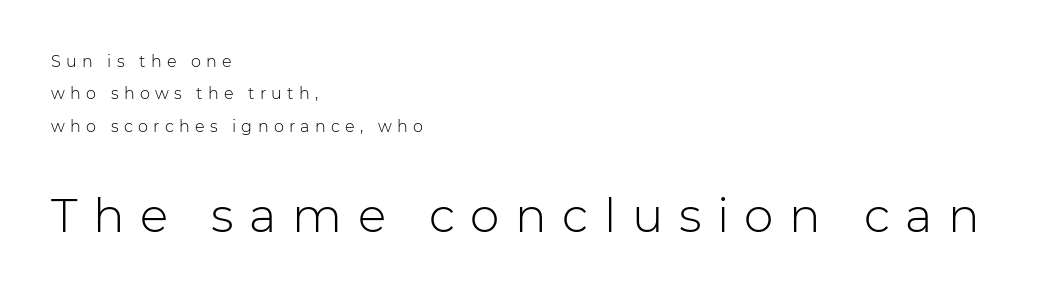
{"serif": "no", "italic": "no", "bold": "no", "weight": "light", "width": "normal", "stroke_contrast": "low", "x_height": "medium", "monospaced": "no", "underline": "no", "align": "left", "line_spacing": "loose", "line_spacing_ratio": 2.03, "letter_spacing": "wide", "letter_spacing_em": 0.33, "larger_block": "second", "size_ratio": 2.94, "glyph_px": 47}
